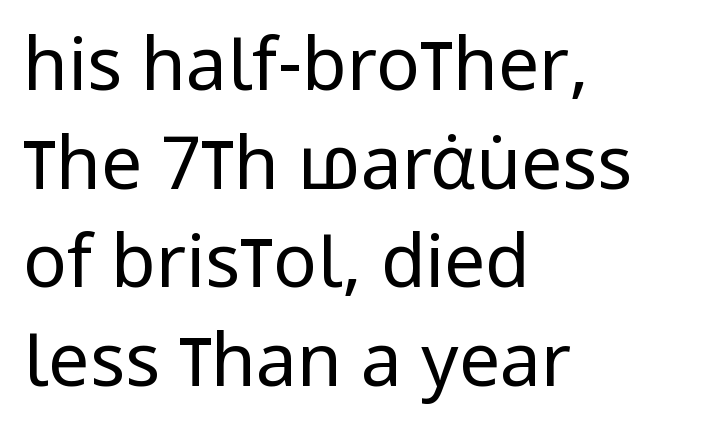
{"serif": "no", "italic": "no", "bold": "no", "weight": "regular", "width": "condensed", "stroke_contrast": "low", "x_height": "large", "monospaced": "no", "underline": "no", "align": "left", "line_spacing": "normal", "line_spacing_ratio": 1.35, "letter_spacing": "normal", "letter_spacing_em": 0.0, "glyph_px": 73}
